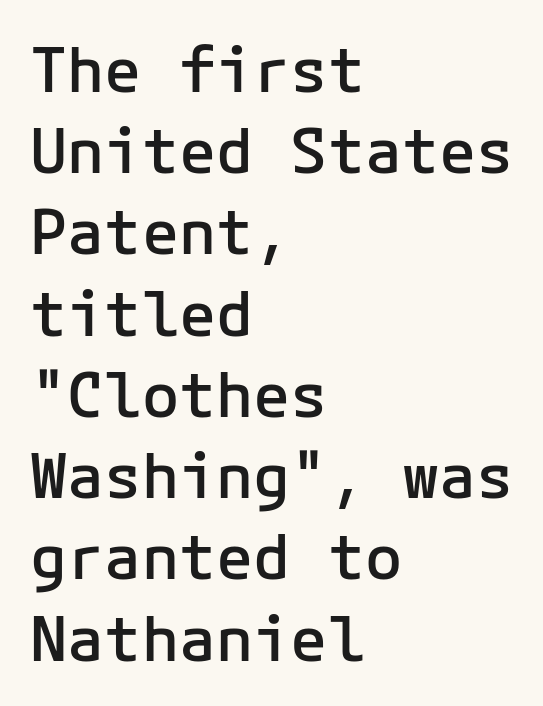
The image shows 62 px semibold sans-serif type, upright; set left-aligned, normal line spacing (1.31x), normal letter spacing, not underlined; low stroke contrast and a medium x-height.
